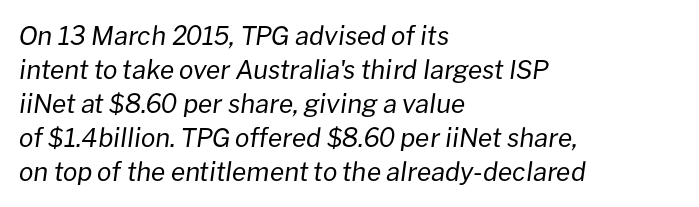
Q: Is the text bold? A: No.
Q: Is the text italic (slanted)? A: Yes, it leans right by about 8 degrees.
Q: Is the text underlined? A: No.
Q: How is the paragraph aligned? A: Left-aligned.
Q: Is the spacing between letters normal or unusually wide? A: Normal.
Q: Is the spacing between lines tight, normal or loose? A: Normal.
